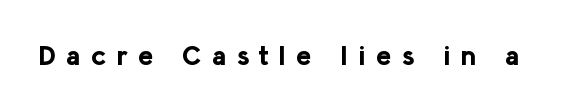
The image shows 28 px bold sans-serif type, upright; set unusually wide letter spacing (+0.37 em), not underlined; low stroke contrast and a medium x-height.
